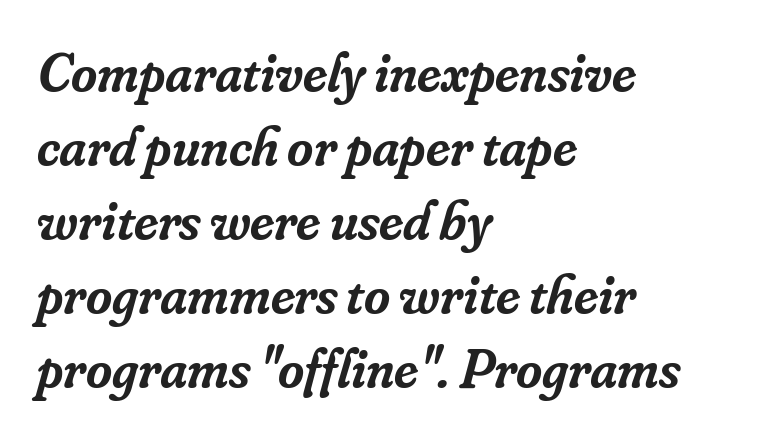
Line starts are locked; line ends wander. Style check: oblique. Stems and bowls a touch heavier than normal — semibold. The string is rendered with underlining switched off. Leading matches the norm, producing a regular column. Is this a fixed-width face? No — the glyphs have proportional, varying widths.
